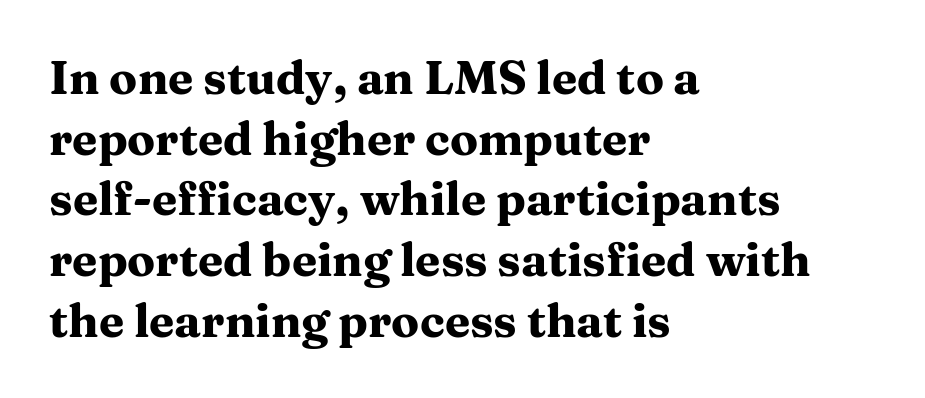
The image shows 46 px heavy, wide serif type, upright; set left-aligned, normal line spacing (1.32x), normal letter spacing, not underlined; medium stroke contrast and a medium x-height.
